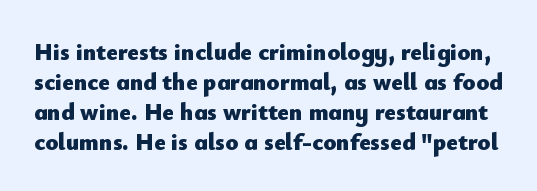
{"italic": "no", "bold": "yes", "underline": "no", "line_spacing": "normal", "line_spacing_ratio": 1.25, "letter_spacing": "normal", "letter_spacing_em": 0.0, "glyph_px": 24}
